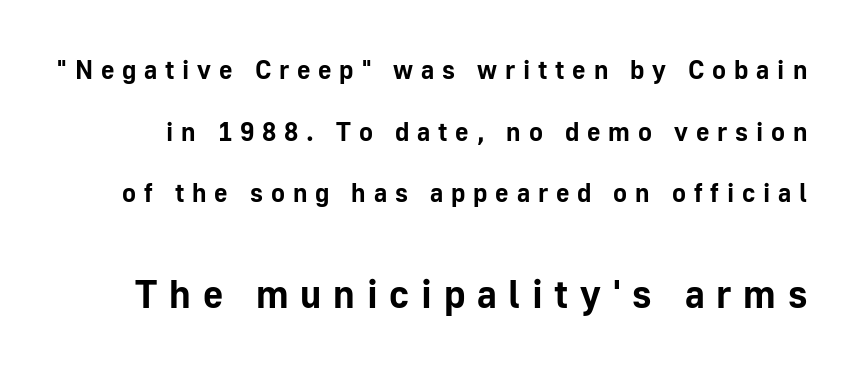
{"serif": "no", "italic": "no", "bold": "yes", "weight": "bold", "width": "normal", "stroke_contrast": "low", "x_height": "medium", "monospaced": "no", "underline": "no", "line_spacing": "loose", "line_spacing_ratio": 2.37, "letter_spacing": "wide", "letter_spacing_em": 0.3, "larger_block": "second", "size_ratio": 1.5, "glyph_px": 39}
